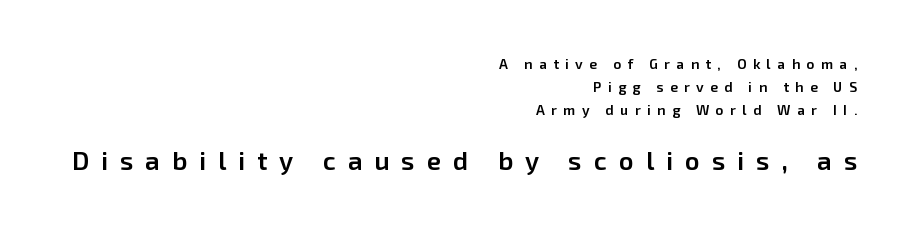
Tall strokes in this sample are plumb rather than angled. There is plenty of visible air inserted between adjacent glyphs. The vertical gap from one line to the next is medium. This is moderately heavy type, rendered in semibold. This layout puts the modest block above and the oversized block below. Plain, unruled lines of type.
